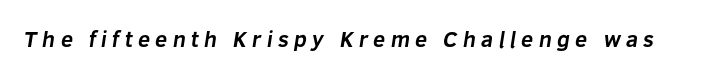
Q: Is the text bold? A: Yes.
Q: Is the text underlined? A: No.
Q: Is the spacing between letters normal or unusually wide? A: Unusually wide.
